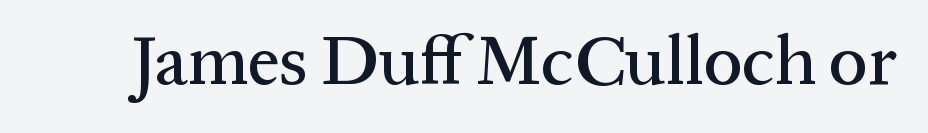
The image shows 70 px serif type, upright; set normal letter spacing, not underlined; medium stroke contrast and a medium x-height.
